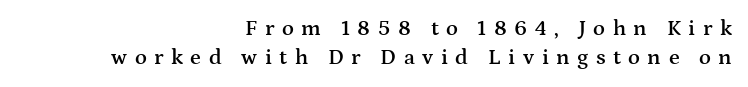
The image shows 22 px text type, upright; set right-aligned, normal line spacing (1.34x), unusually wide letter spacing (+0.34 em), not underlined.
